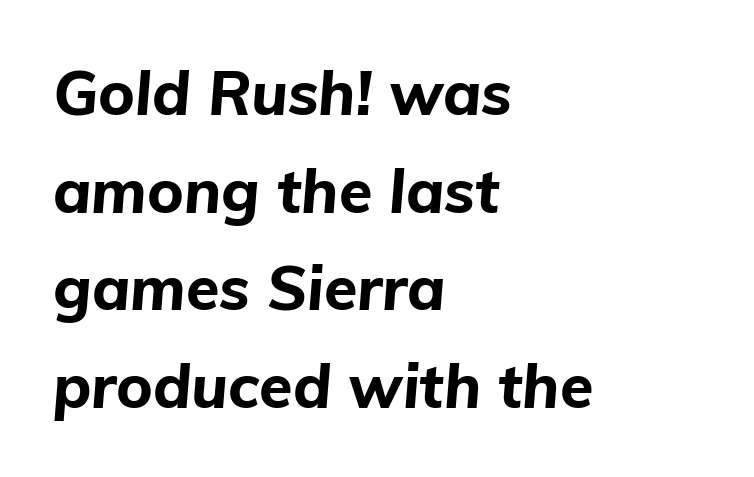
The specimen omits any rule beneath the text block's lines. The typesetter chose a ragged-right arrangement here. Compared with typical paragraphs, the rows here are spaced about the same. Do the characters align in a grid? No, the font is proportional. The tracking reads as untouched default to a designer's eye.
